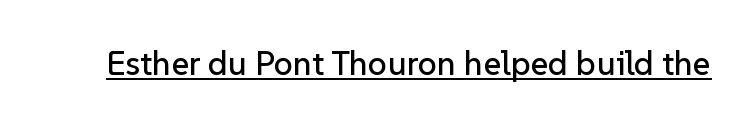
Q: Is the text italic (slanted)? A: No, it is upright.
Q: Is the typeface a serif or a sans-serif typeface? A: Sans-serif.
Q: Is the text underlined? A: Yes.
Q: Is the spacing between letters normal or unusually wide? A: Normal.
Q: Width (condensed, normal, or wide)? A: Normal.
Q: Stroke contrast? A: Low.
Q: x-height? A: Medium.
Q: Monospaced? A: No.
